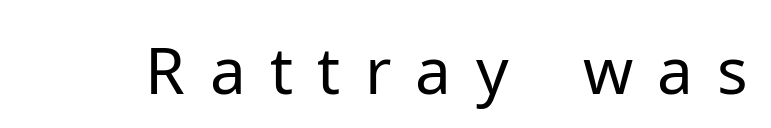
Q: Is the text bold? A: No.
Q: Is the text italic (slanted)? A: No, it is upright.
Q: Is the typeface a serif or a sans-serif typeface? A: Sans-serif.
Q: Is the text underlined? A: No.
Q: Is the spacing between letters normal or unusually wide? A: Unusually wide.
Q: Width (condensed, normal, or wide)? A: Normal.
Q: Stroke contrast? A: Low.
Q: x-height? A: Medium.
Q: Monospaced? A: No.
